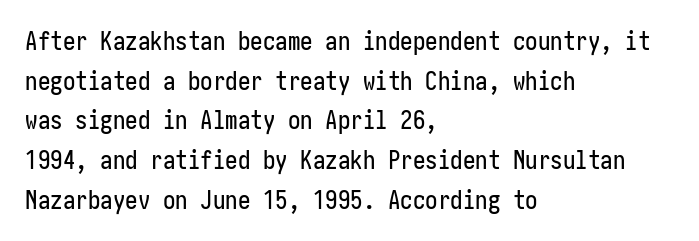
{"italic": "no", "underline": "no", "align": "left", "line_spacing": "normal", "line_spacing_ratio": 1.59, "letter_spacing": "normal", "letter_spacing_em": 0.0, "glyph_px": 25}
